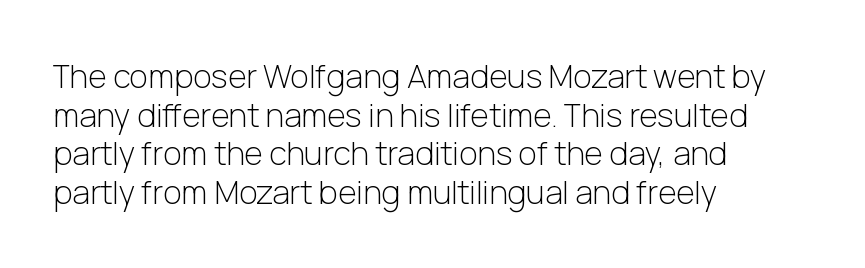
The image shows 32 px light sans-serif type, upright; set left-aligned, line spacing 1.21x, normal letter spacing, not underlined; low stroke contrast and a medium x-height.
